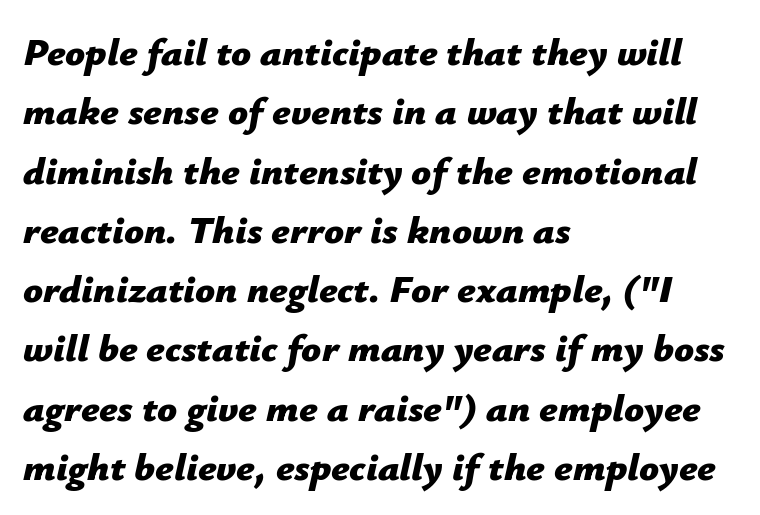
{"italic": "yes", "lean": "right", "slant_degrees": 12, "bold": "yes", "weight": "bold", "width": "normal", "stroke_contrast": "low", "x_height": "medium", "monospaced": "no", "underline": "no", "align": "left", "line_spacing": "normal", "line_spacing_ratio": 1.52, "letter_spacing": "normal", "letter_spacing_em": 0.0, "glyph_px": 39}
